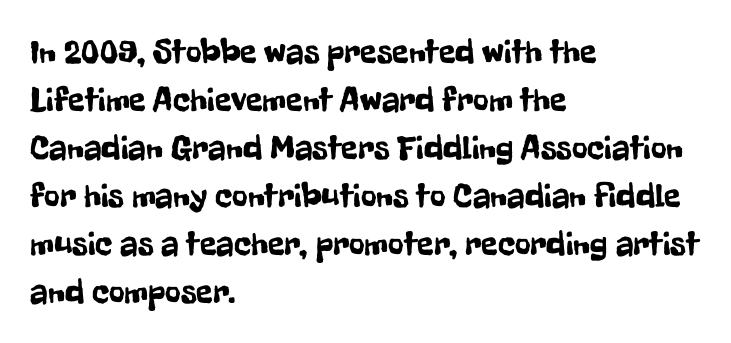
Q: Is the text italic (slanted)? A: No, it is upright.
Q: Is the typeface a serif or a sans-serif typeface? A: Sans-serif.
Q: Is the text underlined? A: No.
Q: How is the paragraph aligned? A: Left-aligned.
Q: Is the spacing between letters normal or unusually wide? A: Normal.
Q: Is the spacing between lines tight, normal or loose? A: Normal.
Q: Width (condensed, normal, or wide)? A: Condensed.
Q: Stroke contrast? A: Low.
Q: x-height? A: Medium.
Q: Monospaced? A: No.
